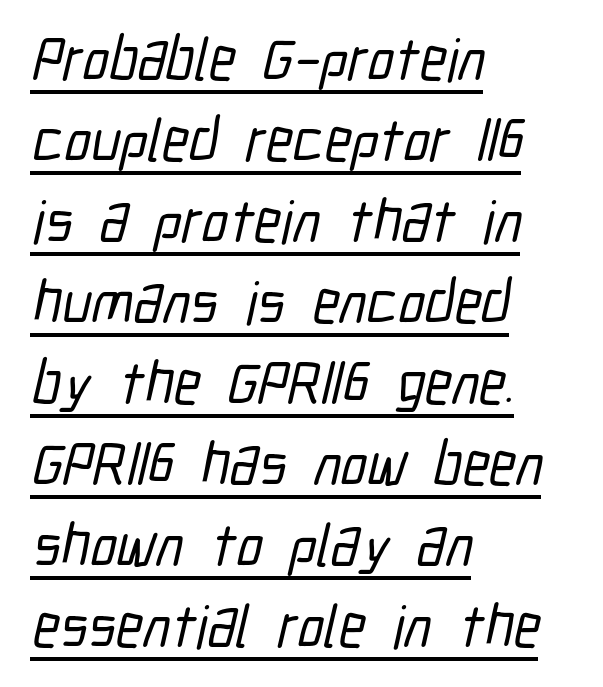
Q: Is the typeface a serif or a sans-serif typeface? A: Sans-serif.
Q: Is the text underlined? A: Yes.
Q: How is the paragraph aligned? A: Left-aligned.
Q: Is the spacing between letters normal or unusually wide? A: Normal.
Q: Is the spacing between lines tight, normal or loose? A: Normal.
Q: Width (condensed, normal, or wide)? A: Condensed.
Q: Stroke contrast? A: Low.
Q: x-height? A: Medium.
Q: Monospaced? A: No.
